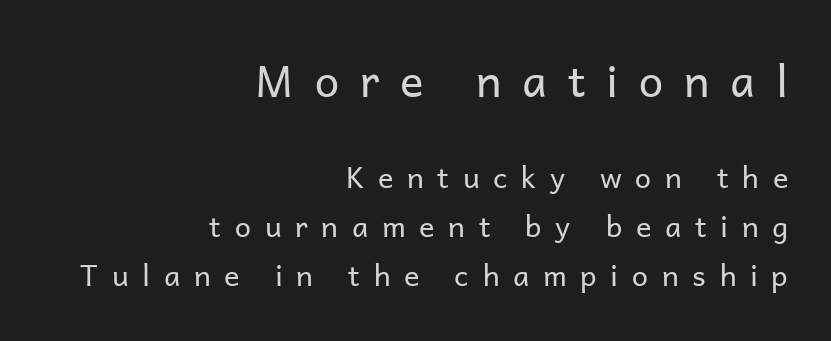
{"serif": "no", "italic": "no", "bold": "no", "weight": "regular", "width": "normal", "stroke_contrast": "low", "x_height": "medium", "monospaced": "no", "underline": "no", "align": "right", "line_spacing": "normal", "line_spacing_ratio": 1.68, "letter_spacing": "wide", "letter_spacing_em": 0.47, "larger_block": "first", "size_ratio": 1.52, "glyph_px": 44}
